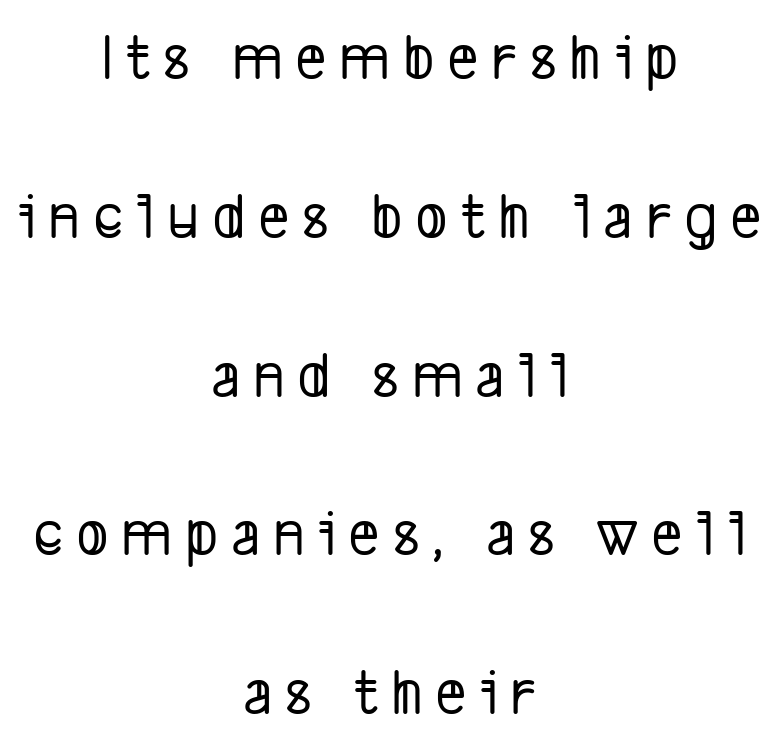
Q: Is the typeface a serif or a sans-serif typeface? A: Sans-serif.
Q: Is the text underlined? A: No.
Q: How is the paragraph aligned? A: Centered.
Q: Is the spacing between lines tight, normal or loose? A: Loose.
Q: Width (condensed, normal, or wide)? A: Condensed.
Q: Stroke contrast? A: Low.
Q: x-height? A: Medium.
Q: Monospaced? A: No.
